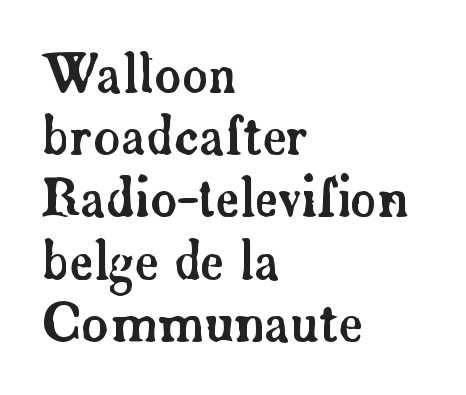
{"serif": "yes", "italic": "no", "width": "normal", "stroke_contrast": "low", "x_height": "small", "monospaced": "no", "underline": "no", "align": "left", "line_spacing_ratio": 1.22, "letter_spacing": "normal", "letter_spacing_em": 0.0, "glyph_px": 51}
